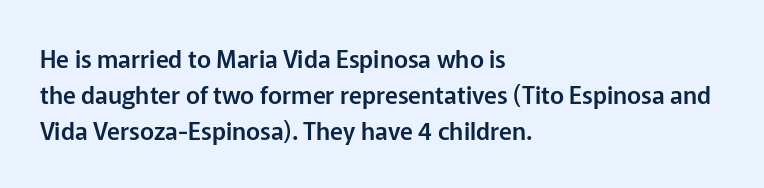
The image shows 24 px text type, upright; set left-aligned, normal line spacing (1.51x), normal letter spacing, not underlined.
